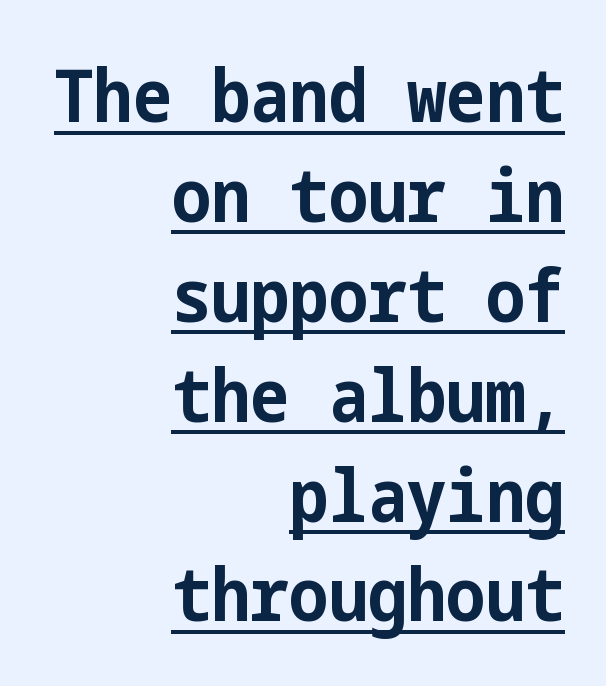
{"serif": "no", "italic": "no", "bold": "yes", "weight": "bold", "width": "condensed", "stroke_contrast": "low", "x_height": "medium", "underline": "yes", "align": "right", "line_spacing": "normal", "line_spacing_ratio": 1.35, "letter_spacing": "normal", "letter_spacing_em": 0.0, "glyph_px": 74}
